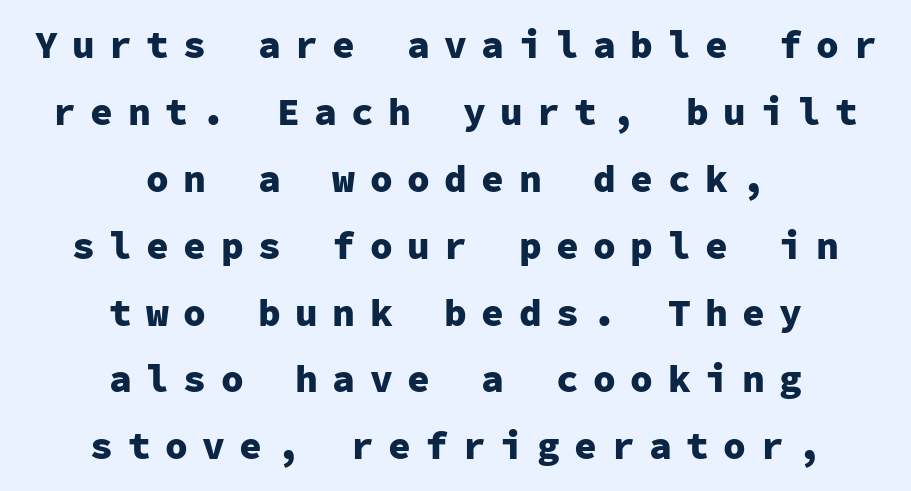
The image shows 38 px heavy sans-serif type, upright, monospaced; set centered, line spacing 1.76x, unusually wide letter spacing (+0.38 em), not underlined; low stroke contrast and a medium x-height.
